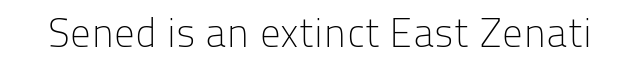
Q: Is the text bold? A: No.
Q: Is the text italic (slanted)? A: No, it is upright.
Q: Is the typeface a serif or a sans-serif typeface? A: Sans-serif.
Q: Is the text underlined? A: No.
Q: Is the spacing between letters normal or unusually wide? A: Normal.
Q: Width (condensed, normal, or wide)? A: Normal.
Q: Stroke contrast? A: Low.
Q: x-height? A: Medium.
Q: Monospaced? A: No.
